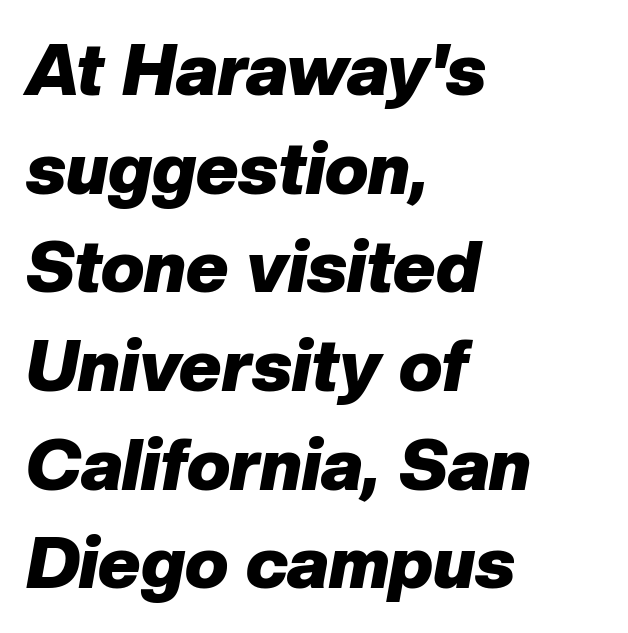
These lines are rendered in a variable-pitch font. Lines of text with bare space underneath. Summary of weight: heavy, a full bold. In CSS terms this would be text-align: left.
